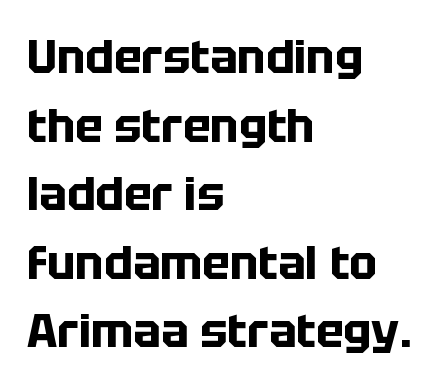
{"serif": "no", "italic": "no", "bold": "yes", "weight": "bold", "width": "normal", "stroke_contrast": "low", "x_height": "large", "monospaced": "no", "underline": "no", "align": "left", "line_spacing": "normal", "line_spacing_ratio": 1.49, "letter_spacing": "normal", "letter_spacing_em": 0.0, "glyph_px": 46}
